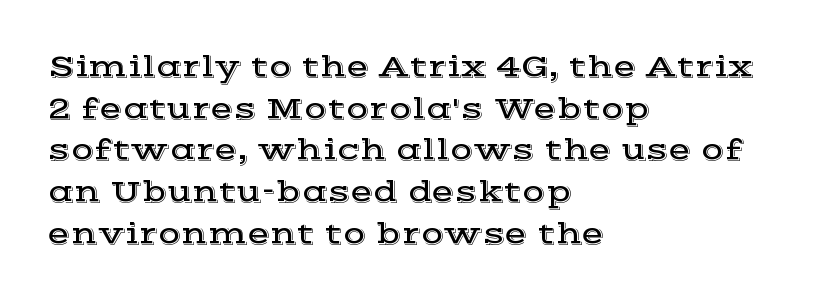
{"serif": "yes", "italic": "no", "width": "wide", "x_height": "medium", "monospaced": "no", "underline": "no", "align": "left", "line_spacing": "normal", "line_spacing_ratio": 1.39, "letter_spacing": "normal", "letter_spacing_em": 0.0, "glyph_px": 30}
